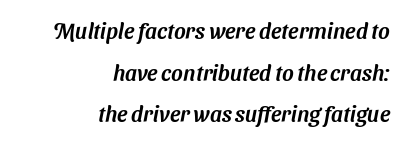
{"underline": "no", "align": "right", "line_spacing_ratio": 1.89, "letter_spacing": "normal", "letter_spacing_em": 0.0, "glyph_px": 22}
